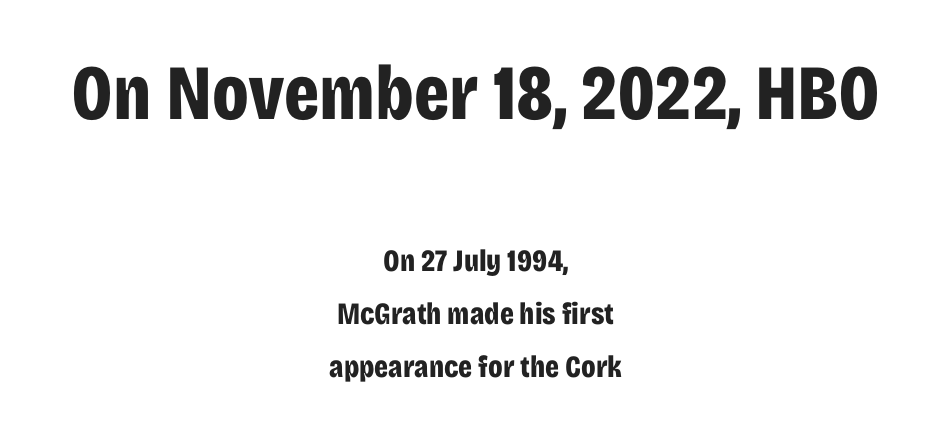
The type family on display is of the sans-serif kind. Short note: letters normally spaced. Strokes here are thick enough to call this a true bold. Honestly, there is no underline to notice here at all.
